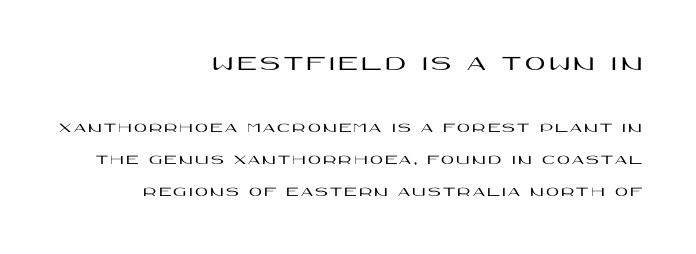
The image shows 22 px text type, upright; set right-aligned, loose line spacing (2.29x), not underlined; the first (top) block is 1.57x larger.
